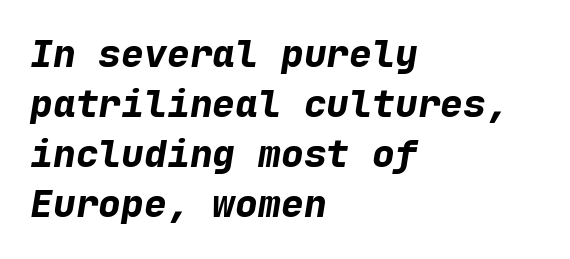
{"italic": "yes", "lean": "right", "slant_degrees": 9, "bold": "yes", "weight": "bold", "width": "normal", "stroke_contrast": "low", "x_height": "medium", "monospaced": "yes", "underline": "no", "align": "left", "line_spacing": "normal", "line_spacing_ratio": 1.32, "letter_spacing": "normal", "letter_spacing_em": 0.0, "glyph_px": 38}
